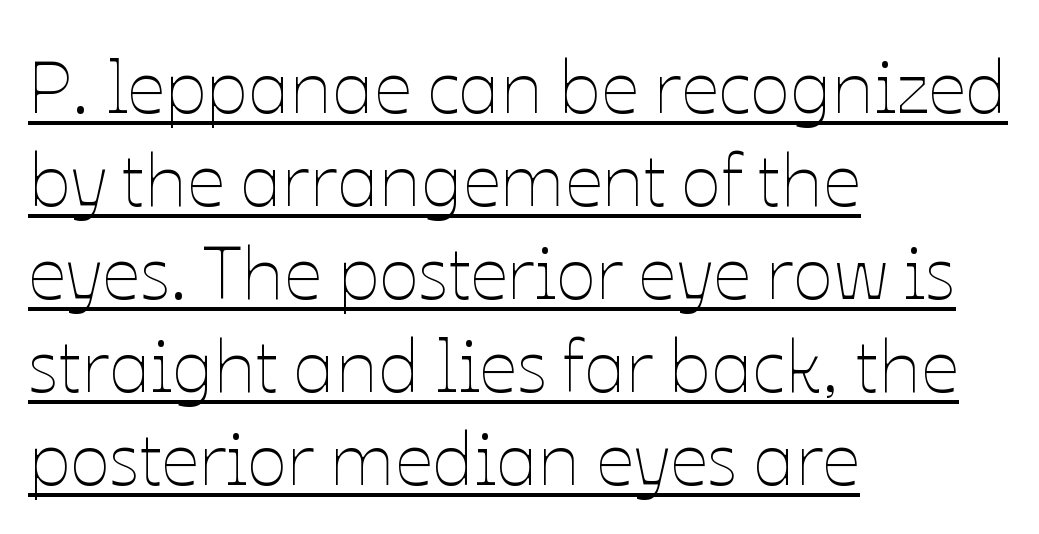
Underlining? Definitely there. The rendering anchors every line to the left-hand side. This sample uses plain, unmodified letter spacing. Character widths vary here, with narrow letters taking less room than wide ones. The type sits square on the baseline with zero lean.
